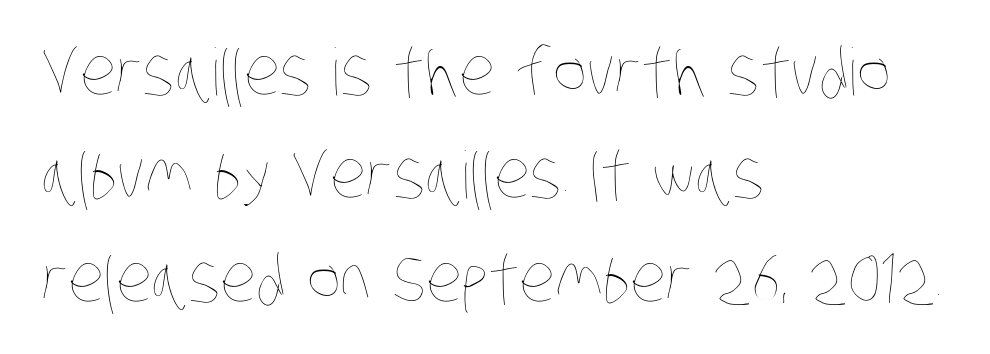
Q: Is the text bold? A: No.
Q: Is the text underlined? A: No.
Q: How is the paragraph aligned? A: Left-aligned.
Q: Is the spacing between letters normal or unusually wide? A: Normal.
Q: Is the spacing between lines tight, normal or loose? A: Normal.
Q: Width (condensed, normal, or wide)? A: Condensed.
Q: Stroke contrast? A: Low.
Q: x-height? A: Large.
Q: Monospaced? A: No.
